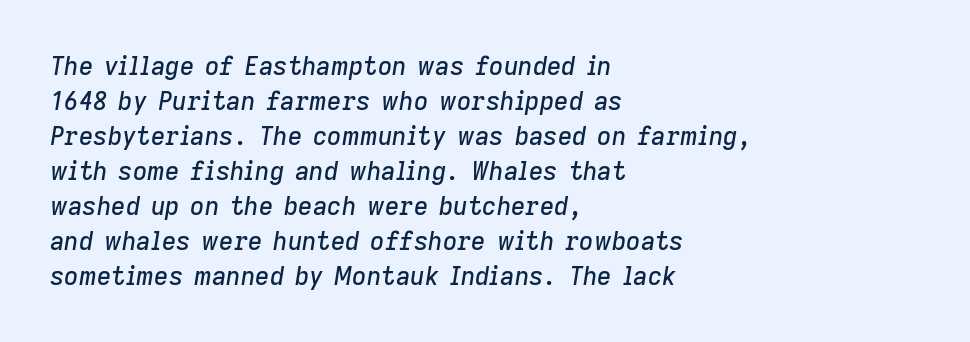
Q: Is the text italic (slanted)? A: Yes, it leans right by about 9 degrees.
Q: Is the text underlined? A: No.
Q: How is the paragraph aligned? A: Left-aligned.
Q: Is the spacing between letters normal or unusually wide? A: Normal.
Q: Is the spacing between lines tight, normal or loose? A: Normal.
